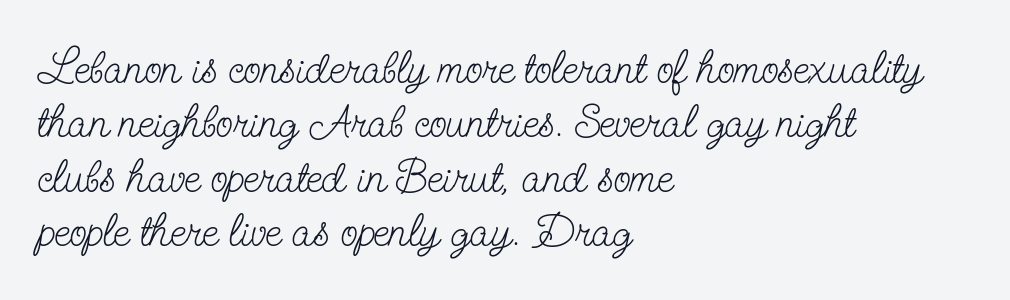
The image shows 45 px light, condensed serif type; set left-aligned, line spacing 1.21x, normal letter spacing, not underlined; low stroke contrast and a small x-height.
